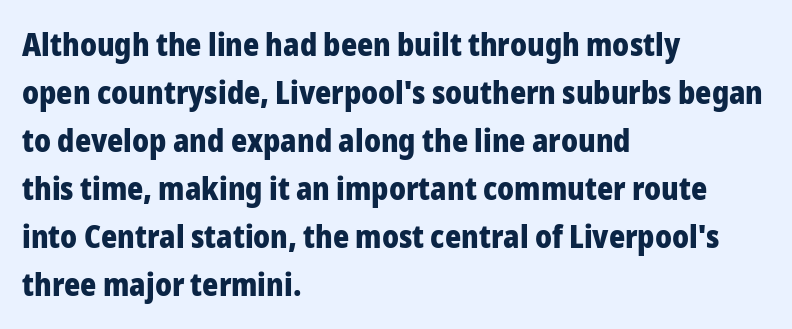
Does the lettering tilt? It doesn't — this is upright. A full-strength bold gives these letters their thick strokes. Any mark beneath the type? The region is blank. Does the type have serifs? No, each stem ends abruptly. Each line starts at the same left margin while the right side varies. No extra tracking has been applied to these lines.
